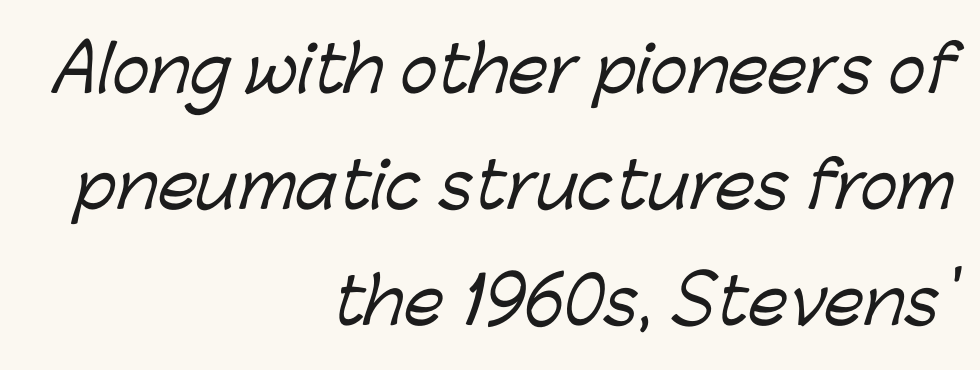
Q: Is the typeface a serif or a sans-serif typeface? A: Sans-serif.
Q: Is the text underlined? A: No.
Q: How is the paragraph aligned? A: Right-aligned.
Q: Is the spacing between letters normal or unusually wide? A: Normal.
Q: Width (condensed, normal, or wide)? A: Normal.
Q: Stroke contrast? A: Low.
Q: x-height? A: Medium.
Q: Monospaced? A: No.
